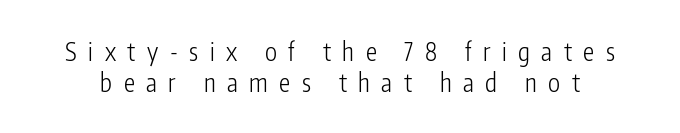
{"italic": "no", "bold": "no", "underline": "no", "line_spacing_ratio": 1.23, "letter_spacing": "wide", "letter_spacing_em": 0.46, "glyph_px": 25}
